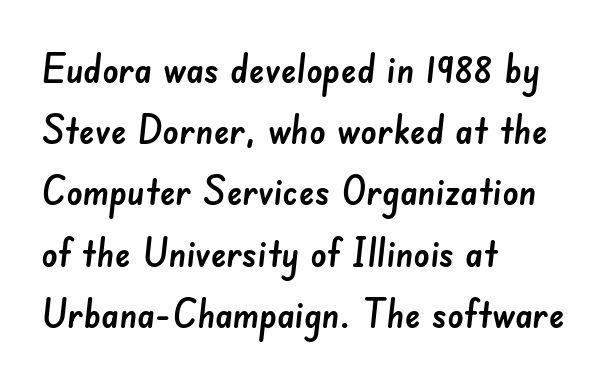
Q: Is the typeface a serif or a sans-serif typeface? A: Sans-serif.
Q: Is the text underlined? A: No.
Q: How is the paragraph aligned? A: Left-aligned.
Q: Is the spacing between letters normal or unusually wide? A: Normal.
Q: Is the spacing between lines tight, normal or loose? A: Normal.
Q: Width (condensed, normal, or wide)? A: Normal.
Q: Stroke contrast? A: Low.
Q: x-height? A: Small.
Q: Monospaced? A: No.
